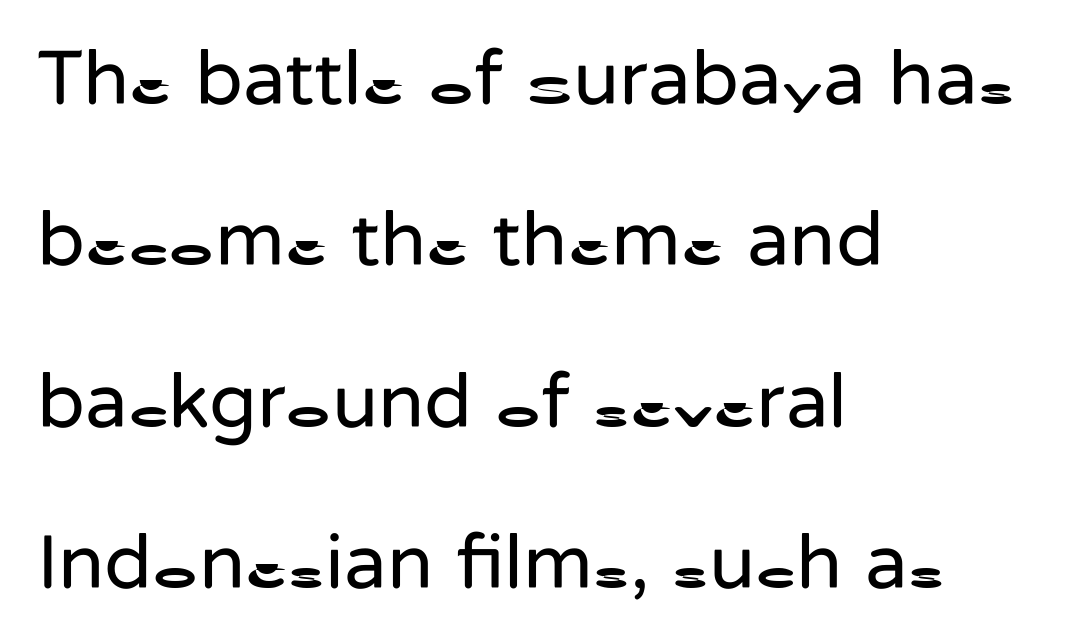
{"serif": "no", "italic": "no", "bold": "no", "weight": "regular", "width": "normal", "stroke_contrast": "low", "x_height": "medium", "monospaced": "no", "underline": "no", "align": "left", "line_spacing": "loose", "line_spacing_ratio": 2.07, "letter_spacing": "normal", "letter_spacing_em": 0.0, "glyph_px": 78}
